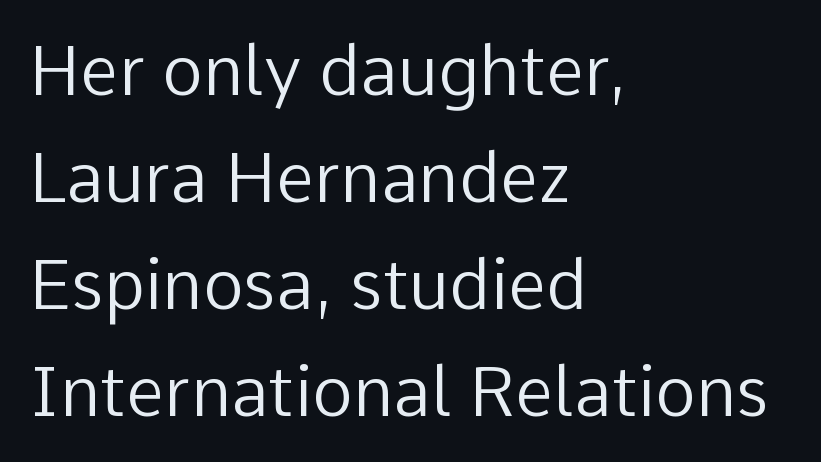
Q: Is the text bold? A: No.
Q: Is the text italic (slanted)? A: No, it is upright.
Q: Is the typeface a serif or a sans-serif typeface? A: Sans-serif.
Q: Is the text underlined? A: No.
Q: How is the paragraph aligned? A: Left-aligned.
Q: Is the spacing between letters normal or unusually wide? A: Normal.
Q: Is the spacing between lines tight, normal or loose? A: Normal.
Q: Width (condensed, normal, or wide)? A: Normal.
Q: Stroke contrast? A: Low.
Q: x-height? A: Medium.
Q: Monospaced? A: No.
